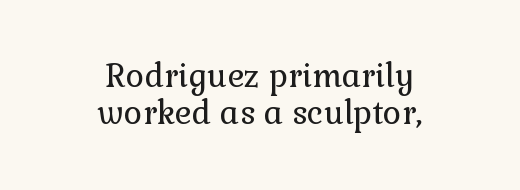
Q: Is the text bold? A: No.
Q: Is the text italic (slanted)? A: No, it is upright.
Q: Is the typeface a serif or a sans-serif typeface? A: Serif.
Q: Is the text underlined? A: No.
Q: How is the paragraph aligned? A: Centered.
Q: Is the spacing between letters normal or unusually wide? A: Normal.
Q: Width (condensed, normal, or wide)? A: Normal.
Q: Stroke contrast? A: Low.
Q: x-height? A: Medium.
Q: Monospaced? A: No.
